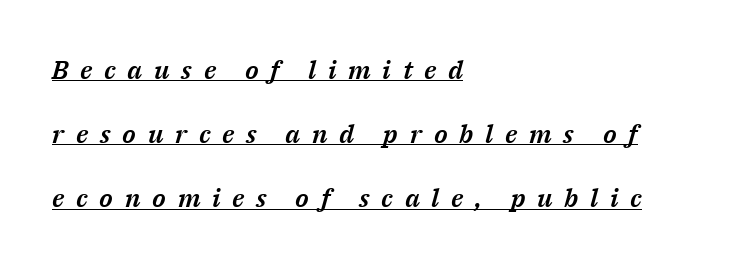
Q: Is the text italic (slanted)? A: Yes, it leans right by about 14 degrees.
Q: Is the text underlined? A: Yes.
Q: How is the paragraph aligned? A: Left-aligned.
Q: Is the spacing between letters normal or unusually wide? A: Unusually wide.
Q: Is the spacing between lines tight, normal or loose? A: Loose.
